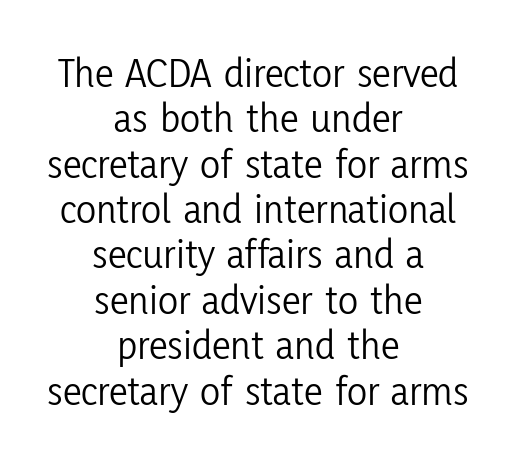
A centered setting, common on invitations and titles, is used for this passage. Honestly, the rows look squashed on top of each other. The font's upright variant was chosen for this text. The string is rendered with underlining switched off. Nothing sits at the stroke ends, so this counts as sans-serif. Inter-character spacing is left at the font's built-in metrics.
